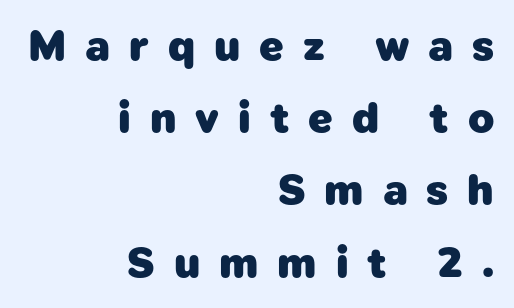
Q: Is the text bold? A: Yes.
Q: Is the typeface a serif or a sans-serif typeface? A: Sans-serif.
Q: Is the text underlined? A: No.
Q: How is the paragraph aligned? A: Right-aligned.
Q: Is the spacing between letters normal or unusually wide? A: Unusually wide.
Q: Is the spacing between lines tight, normal or loose? A: Normal.
Q: Width (condensed, normal, or wide)? A: Normal.
Q: Stroke contrast? A: Low.
Q: x-height? A: Medium.
Q: Monospaced? A: No.
